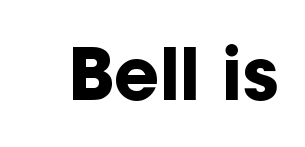
The axis of the letterforms is exactly vertical. Default kerning and tracking; the words read as compact shapes. The typeface chosen for these lines omits serifs. Emphasis by weight is at full strength: bold.
